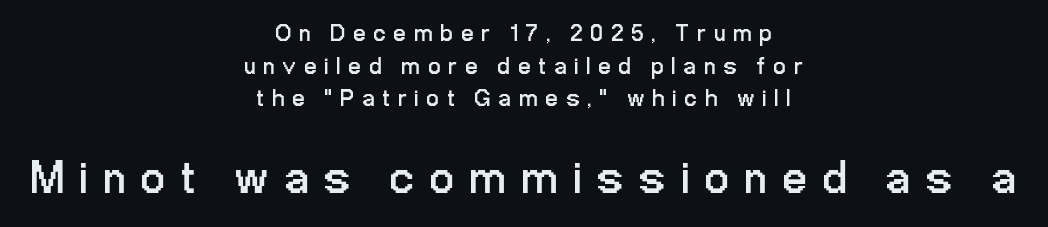
The image shows 47 px regular-weight, condensed sans-serif type, upright; set centered, normal line spacing (1.36x), unusually wide letter spacing (+0.35 em), not underlined; the second (bottom) block is 1.96x larger; low stroke contrast and a medium x-height.
